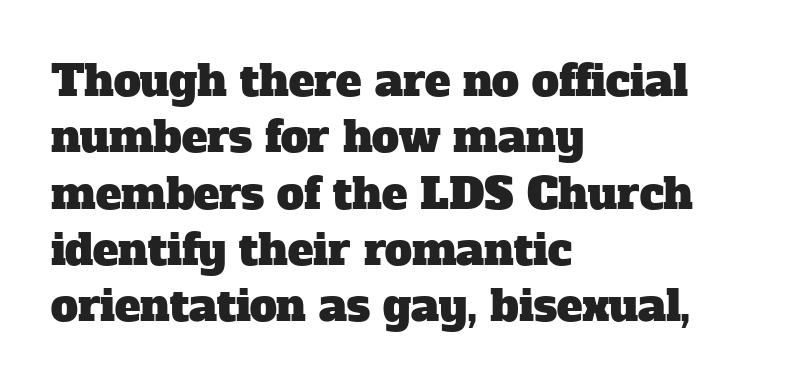
Q: Is the typeface a serif or a sans-serif typeface? A: Serif.
Q: Is the text underlined? A: No.
Q: How is the paragraph aligned? A: Left-aligned.
Q: Is the spacing between letters normal or unusually wide? A: Normal.
Q: Is the spacing between lines tight, normal or loose? A: Normal.
Q: Width (condensed, normal, or wide)? A: Normal.
Q: Stroke contrast? A: Low.
Q: x-height? A: Medium.
Q: Monospaced? A: No.
